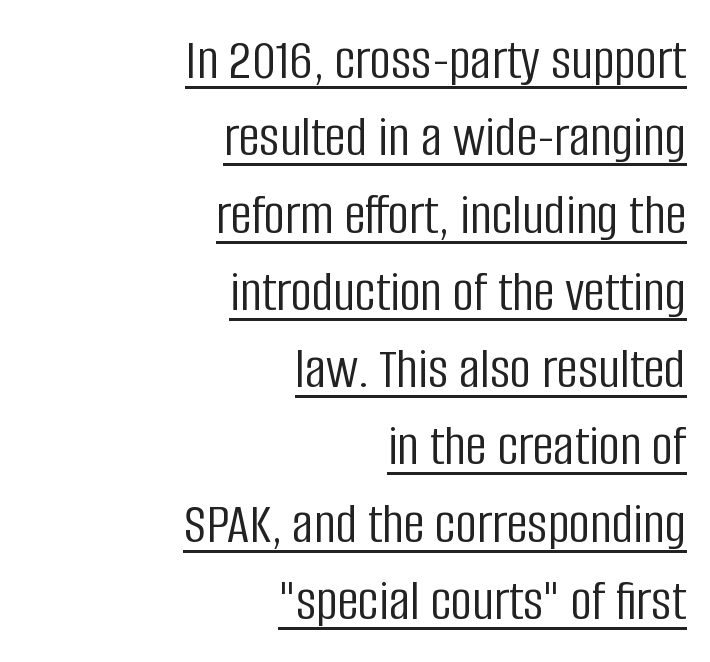
{"serif": "no", "italic": "no", "bold": "no", "weight": "light", "width": "condensed", "stroke_contrast": "low", "x_height": "large", "monospaced": "no", "underline": "yes", "align": "right", "line_spacing": "normal", "line_spacing_ratio": 1.31, "letter_spacing": "normal", "letter_spacing_em": 0.0, "glyph_px": 59}
